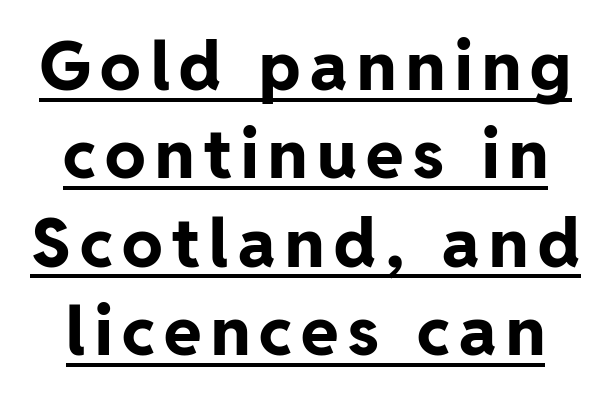
Weight check: bold — yes, fully. The rows are spaced the way most documents space them. Compared with undecorated copy, this sample adds a rule below the words. Are there feet on the stems? There aren't — it's a sans. Varying glyph widths throughout — classic text-font behaviour. Upright lettering throughout.
